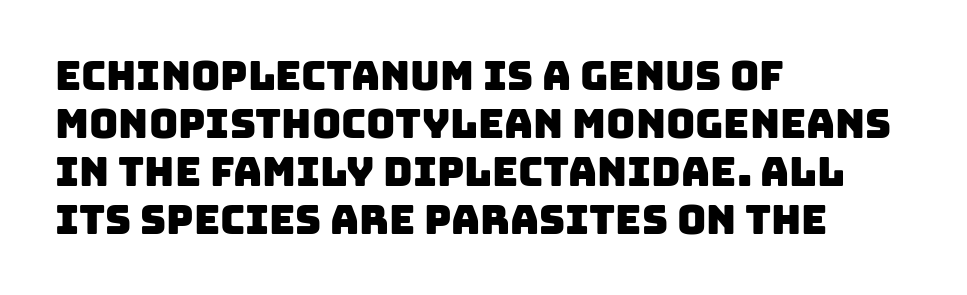
{"serif": "no", "width": "normal", "stroke_contrast": "low", "x_height": "large", "monospaced": "no", "underline": "no", "align": "left", "line_spacing_ratio": 1.2, "letter_spacing": "normal", "letter_spacing_em": 0.0, "glyph_px": 40}
